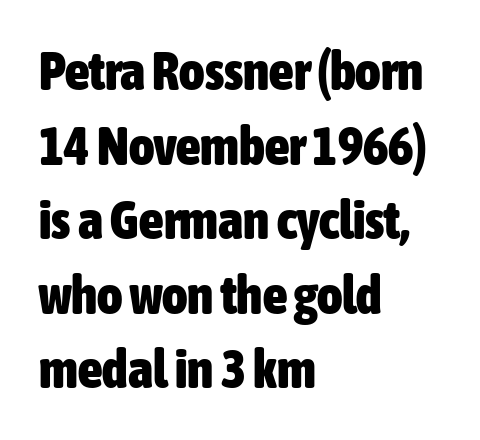
Q: Is the text bold? A: Yes.
Q: Is the text italic (slanted)? A: No, it is upright.
Q: Is the typeface a serif or a sans-serif typeface? A: Sans-serif.
Q: Is the text underlined? A: No.
Q: How is the paragraph aligned? A: Left-aligned.
Q: Is the spacing between letters normal or unusually wide? A: Normal.
Q: Is the spacing between lines tight, normal or loose? A: Normal.
Q: Width (condensed, normal, or wide)? A: Condensed.
Q: Stroke contrast? A: Low.
Q: x-height? A: Medium.
Q: Monospaced? A: No.
